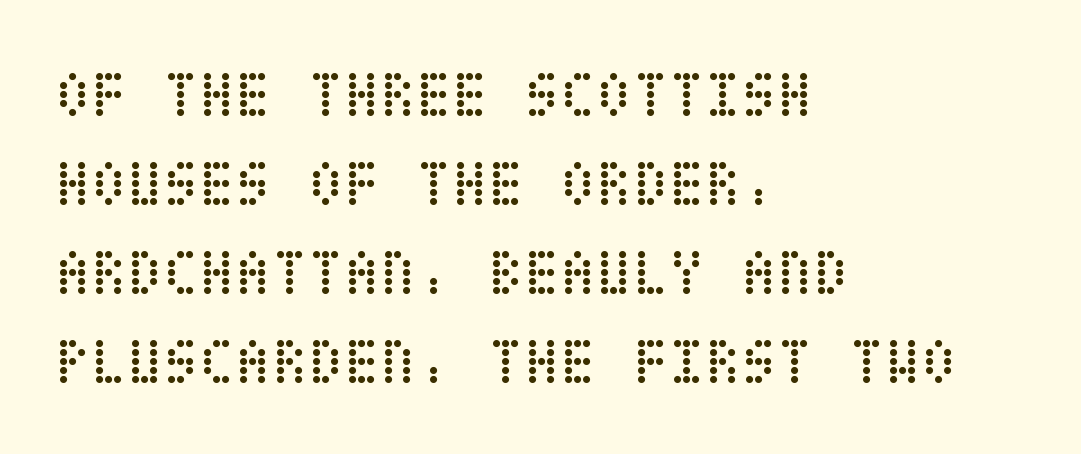
{"italic": "no", "bold": "no", "weight": "regular", "width": "condensed", "stroke_contrast": "low", "x_height": "large", "underline": "no", "align": "left", "line_spacing": "normal", "line_spacing_ratio": 1.35, "letter_spacing": "normal", "letter_spacing_em": 0.0, "glyph_px": 66}
